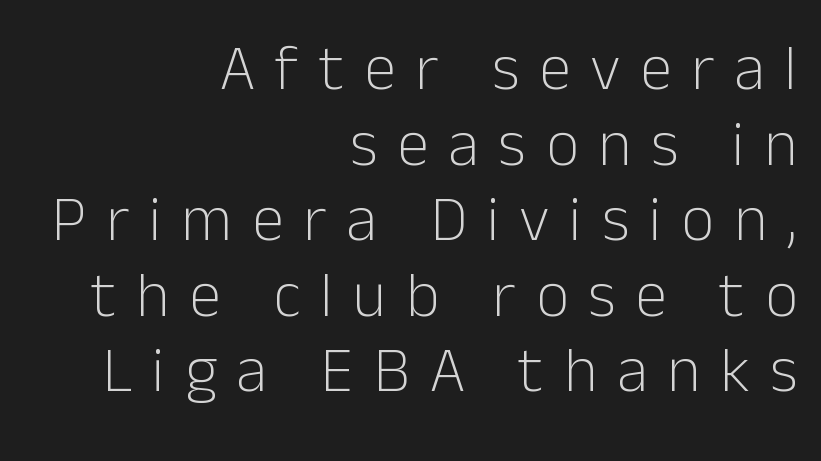
The image shows 64 px light sans-serif type, upright; set right-aligned, line spacing 1.18x, unusually wide letter spacing (+0.31 em), not underlined; low stroke contrast and a medium x-height.
